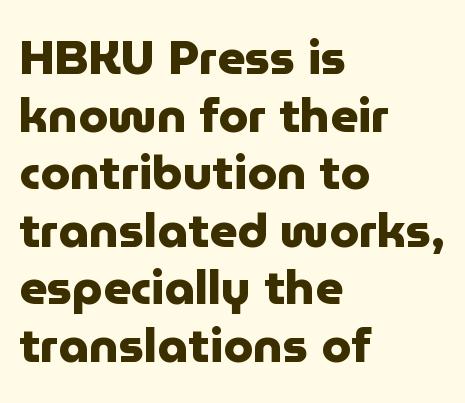
Typeset ragged right — the left edge is the straight one. Characters follow at the spacing the type designer built in. Quick note: underline off. The typesetting leans heavy: a genuine bold.
